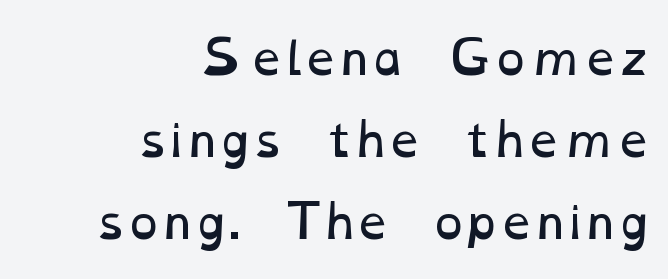
Q: Is the text bold? A: No.
Q: Is the text underlined? A: No.
Q: How is the paragraph aligned? A: Right-aligned.
Q: Is the spacing between letters normal or unusually wide? A: Normal.
Q: Width (condensed, normal, or wide)? A: Wide.
Q: Stroke contrast? A: Low.
Q: x-height? A: Medium.
Q: Monospaced? A: No.
